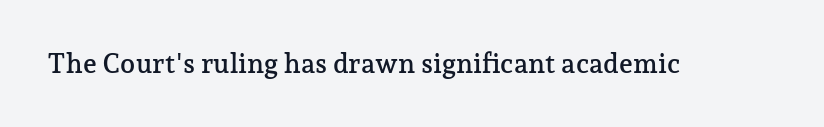
This rendering leaves character spacing at its baseline value. Has an underline been added? It has not. No italicization has been applied; the sample stays upright.
